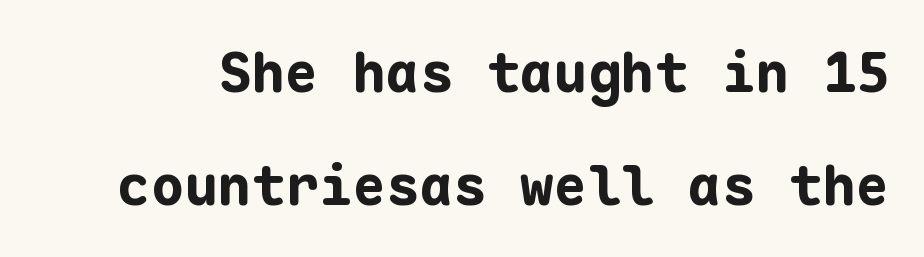
{"serif": "no", "italic": "no", "bold": "yes", "weight": "bold", "width": "normal", "stroke_contrast": "low", "x_height": "medium", "monospaced": "yes", "underline": "no", "line_spacing": "loose", "line_spacing_ratio": 2.02, "letter_spacing": "normal", "letter_spacing_em": 0.0, "glyph_px": 56}
